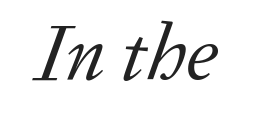
Summary of weight: not heavy and not bold. The specimen reads as italic at a glance. The characters display serif detailing at their extremities. Spacing verdict: proportional, widths tailored to each character. The horizontal fit of the characters is conventional and even. A bare baseline throughout the passage.
